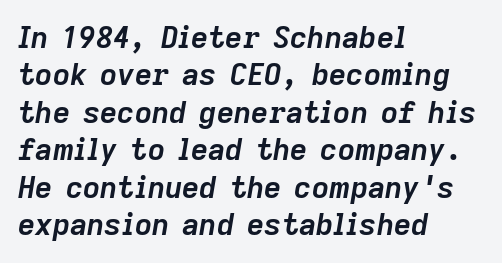
Short note: letters normally spaced. Horizontally, the lines are justified to the leading edge only. Proportional: the letters do not fall into vertical columns. The space beneath each line is pristine and unruled.
